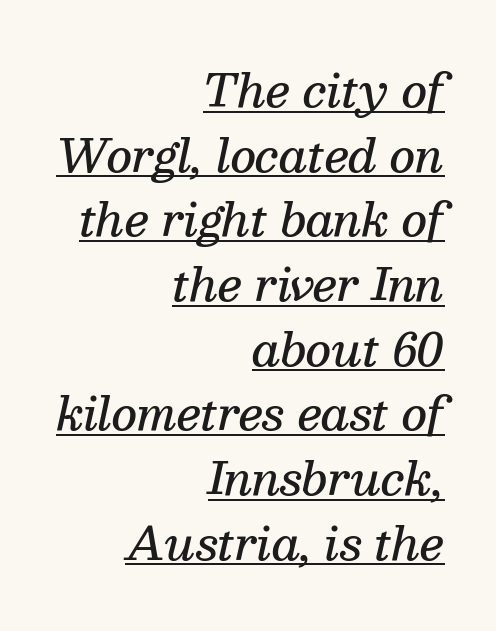
The image shows 44 px semibold serif type, italic (leaning right); set right-aligned, normal line spacing (1.47x), normal letter spacing, underlined; medium stroke contrast and a medium x-height.
